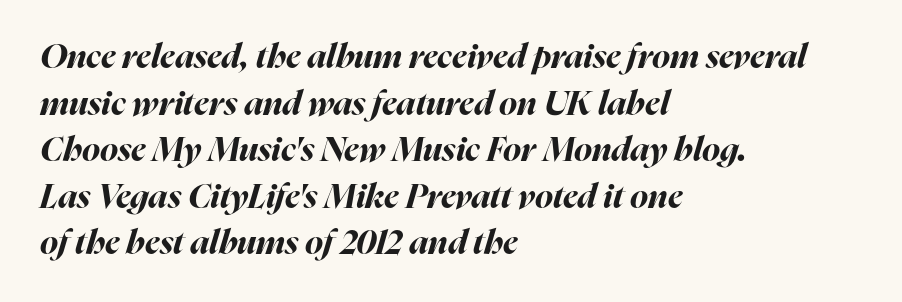
The image shows 34 px bold type, italic (leaning right); set left-aligned, normal line spacing (1.37x), normal letter spacing, not underlined; high stroke contrast and a medium x-height.
